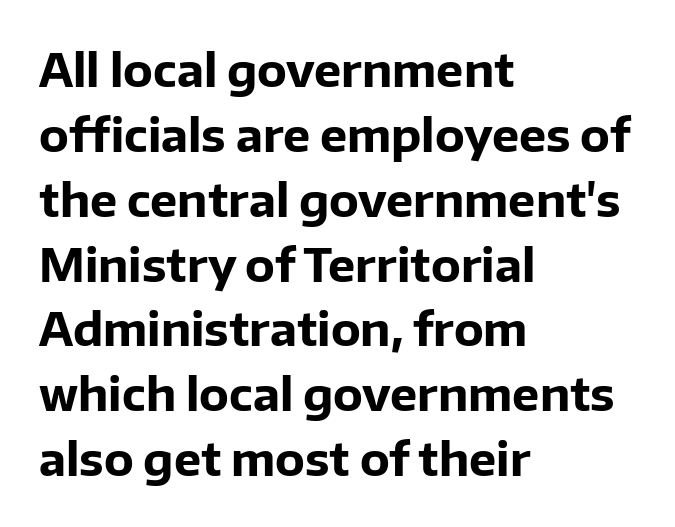
The image shows 46 px bold sans-serif type, upright; set left-aligned, normal line spacing (1.41x), normal letter spacing, not underlined; low stroke contrast and a medium x-height.
